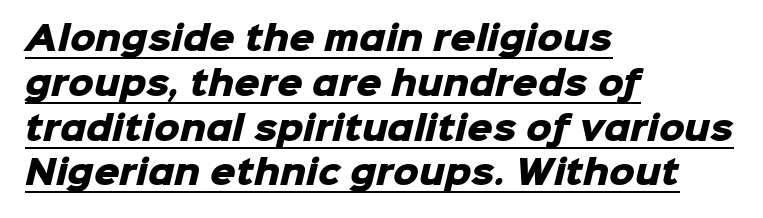
The image shows 32 px heavy sans-serif type; set left-aligned, normal line spacing (1.4x), normal letter spacing, underlined; low stroke contrast and a medium x-height.
